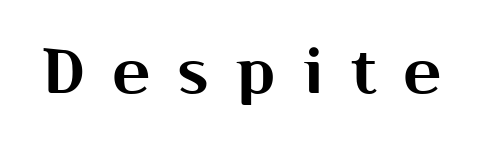
Q: Is the text italic (slanted)? A: No, it is upright.
Q: Is the typeface a serif or a sans-serif typeface? A: Sans-serif.
Q: Is the text underlined? A: No.
Q: Is the spacing between letters normal or unusually wide? A: Unusually wide.
Q: Width (condensed, normal, or wide)? A: Normal.
Q: Stroke contrast? A: Medium.
Q: x-height? A: Medium.
Q: Monospaced? A: No.
